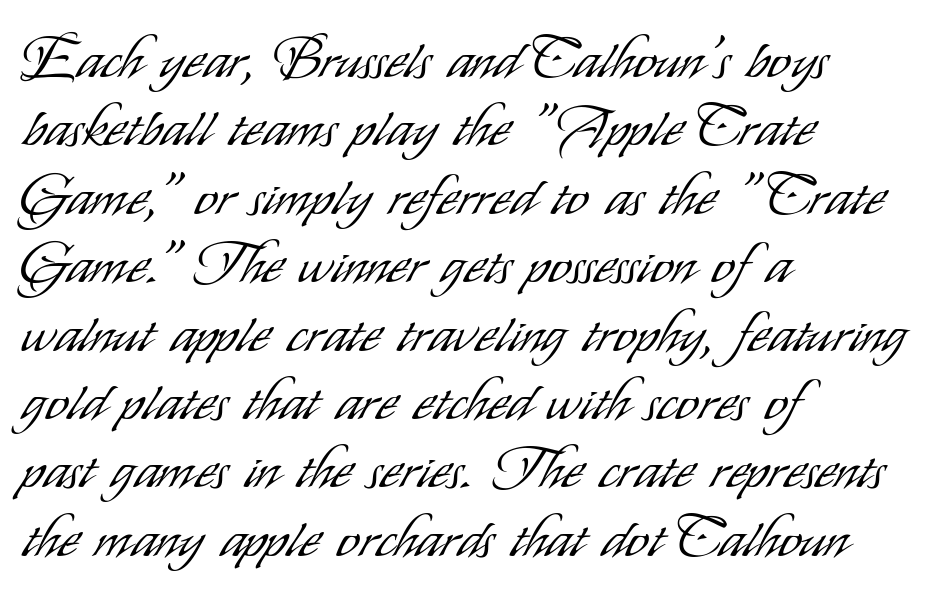
The image shows 57 px light, condensed sans-serif type; set left-aligned, line spacing 1.2x, normal letter spacing, not underlined; low stroke contrast and a small x-height.
